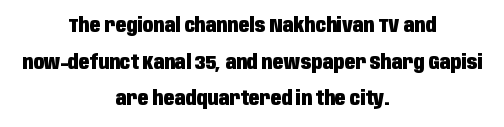
A bare baseline throughout the passage. You can tell it's not italic because the verticals are truly vertical. Its strokes are broad and dark, the hallmark of bold type. Centered paragraph, ragged on both sides.
